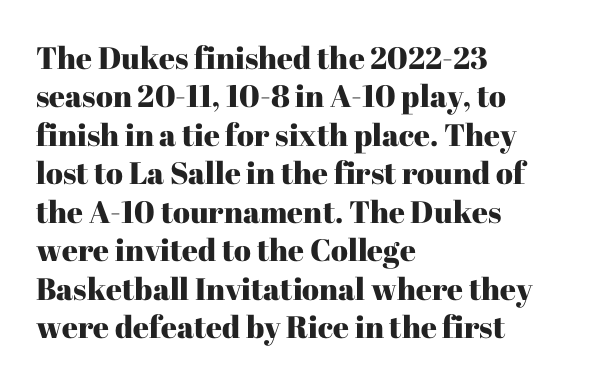
Q: Is the text italic (slanted)? A: No, it is upright.
Q: Is the typeface a serif or a sans-serif typeface? A: Serif.
Q: Is the text underlined? A: No.
Q: How is the paragraph aligned? A: Left-aligned.
Q: Is the spacing between letters normal or unusually wide? A: Normal.
Q: Width (condensed, normal, or wide)? A: Normal.
Q: Stroke contrast? A: High.
Q: x-height? A: Medium.
Q: Monospaced? A: No.
